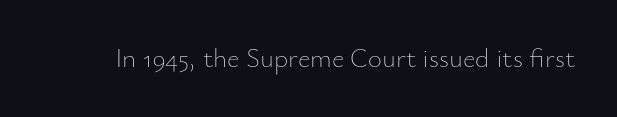
Has an underline been added? It has not. The type is set solid horizontally, with unmodified tracking. The characters are drawn with everyday or finer stroke widths. Every character sits straight up, as roman type does.
